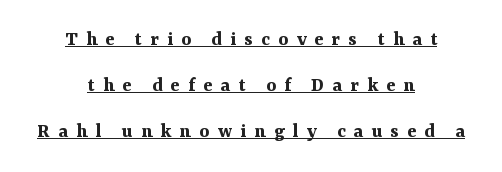
The image shows 21 px bold type, upright; set centered, loose line spacing (2.18x), unusually wide letter spacing (+0.39 em), underlined.
